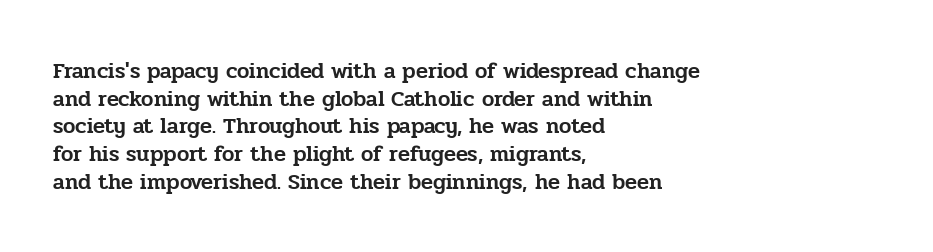
The image shows 22 px text type, upright; set left-aligned, normal line spacing (1.26x), normal letter spacing, not underlined.
